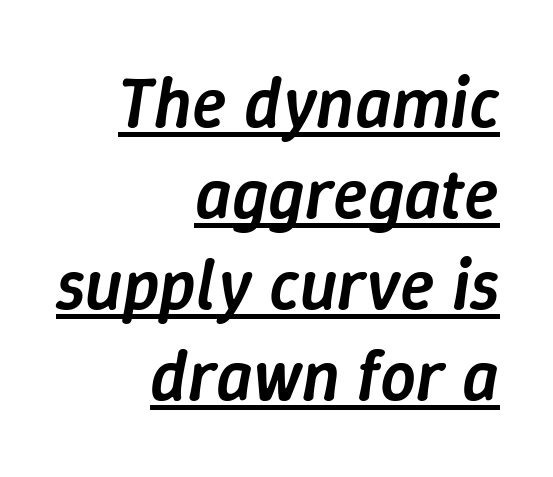
{"italic": "yes", "lean": "right", "slant_degrees": 9, "bold": "semi", "weight": "semibold", "width": "normal", "stroke_contrast": "low", "x_height": "medium", "monospaced": "no", "underline": "yes", "align": "right", "line_spacing": "normal", "line_spacing_ratio": 1.28, "letter_spacing": "normal", "letter_spacing_em": 0.0, "glyph_px": 71}
